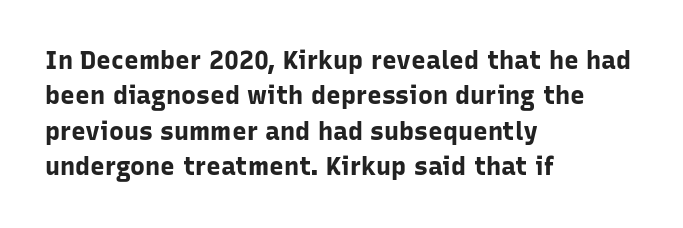
The image shows 25 px bold type, upright; set left-aligned, normal line spacing (1.42x), normal letter spacing, not underlined.
